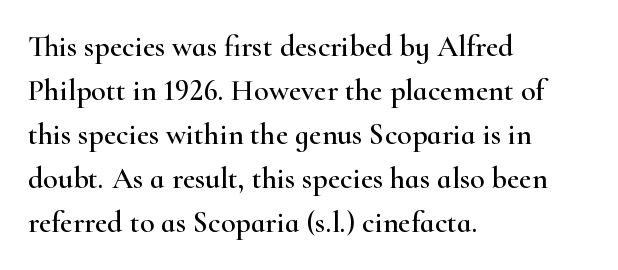
The image shows 30 px wide serif type, upright; set left-aligned, normal line spacing (1.47x), normal letter spacing, not underlined; high stroke contrast and a small x-height.
